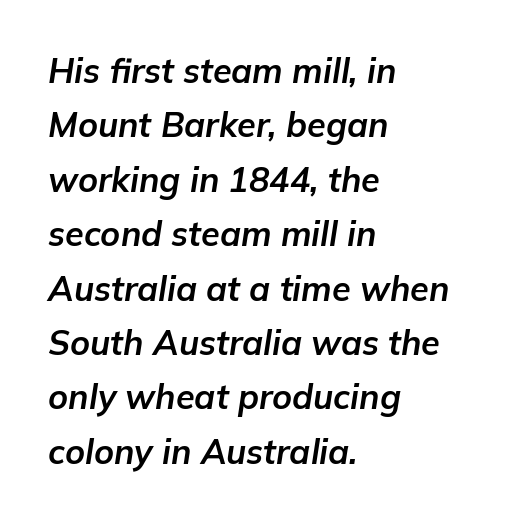
Does the leading feel generous? No, just average. Anything drawn beneath the words? Only blank space. Yep, that's italic — everything's leaning. Students, this is bold: see how much ink each stroke carries. You could not count columns in this text — the font is proportionally spaced.
